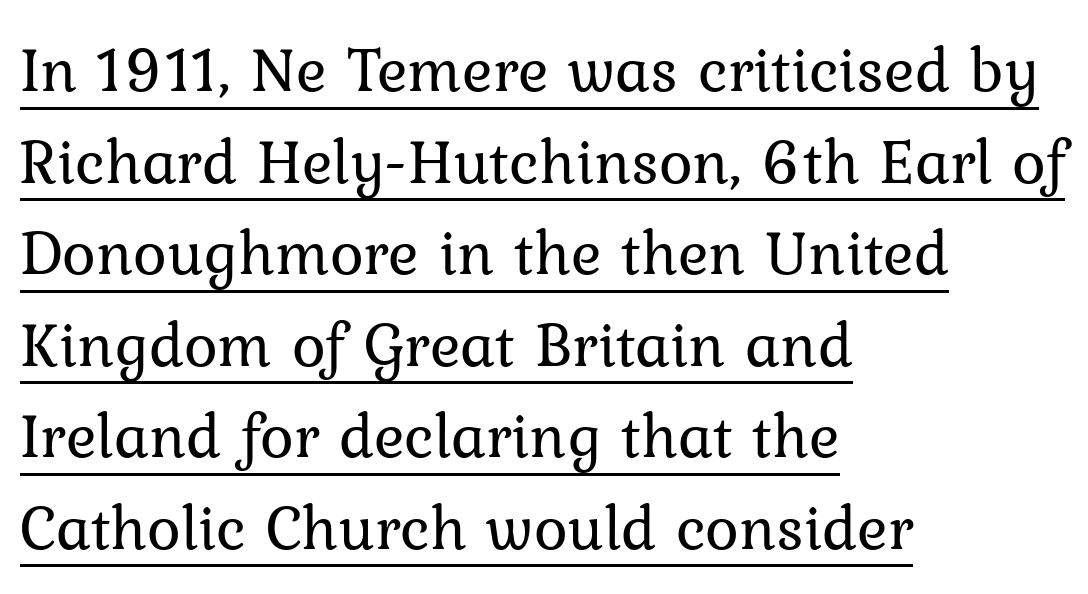
The image shows 64 px regular-weight serif type, upright; set left-aligned, normal line spacing (1.43x), normal letter spacing, underlined; low stroke contrast and a medium x-height.
